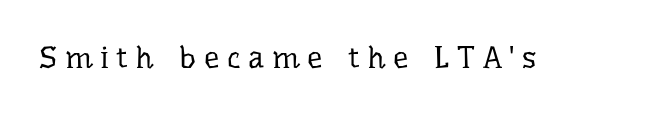
The image shows 31 px regular-weight serif type, upright; set unusually wide letter spacing (+0.25 em), not underlined; low stroke contrast and a medium x-height.
